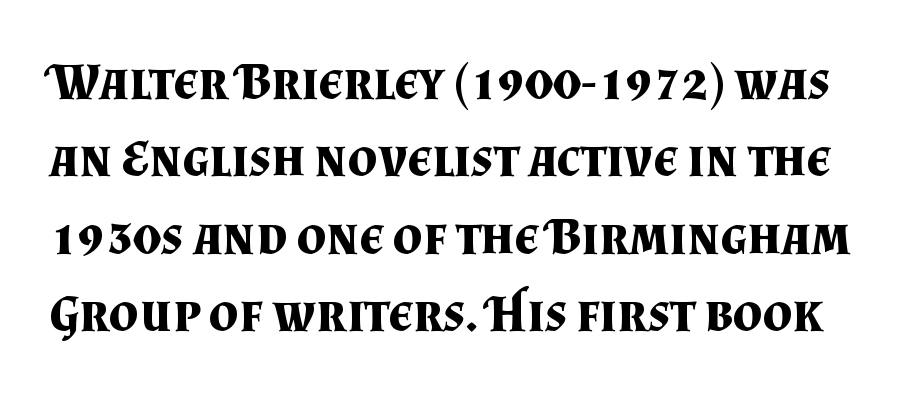
Q: Is the text bold? A: Yes.
Q: Is the text italic (slanted)? A: No, it is upright.
Q: Is the typeface a serif or a sans-serif typeface? A: Serif.
Q: Is the text underlined? A: No.
Q: Is the spacing between letters normal or unusually wide? A: Normal.
Q: Is the spacing between lines tight, normal or loose? A: Normal.
Q: Width (condensed, normal, or wide)? A: Normal.
Q: Stroke contrast? A: Medium.
Q: x-height? A: Small.
Q: Monospaced? A: No.
